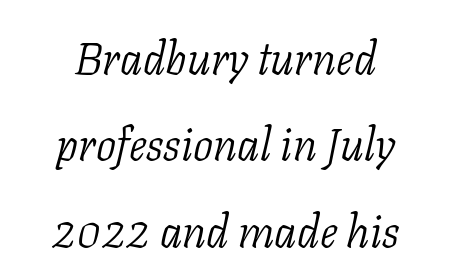
{"serif": "yes", "italic": "yes", "lean": "right", "slant_degrees": 11, "bold": "no", "weight": "light", "width": "normal", "stroke_contrast": "low", "x_height": "medium", "monospaced": "no", "underline": "no", "align": "center", "line_spacing": "loose", "line_spacing_ratio": 1.92, "letter_spacing": "normal", "letter_spacing_em": 0.0, "glyph_px": 45}
